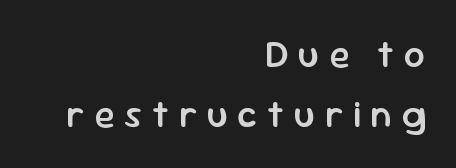
The image shows 37 px semibold sans-serif type, upright; set right-aligned, normal line spacing (1.62x), unusually wide letter spacing (+0.26 em), not underlined; low stroke contrast and a medium x-height.
